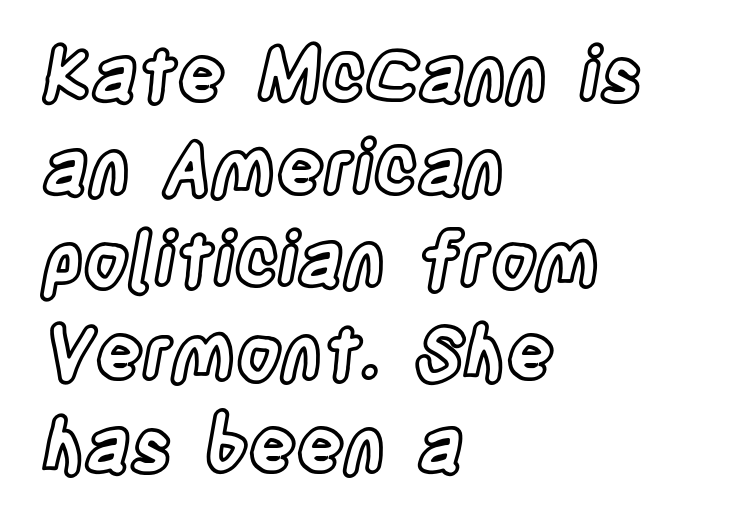
Here the designer chose a conventional face with non-uniform glyph widths. The vertical gap from one line to the next is medium. There is no visible air inserted between adjacent glyphs. Bare-footed words on every line. Horizontally, the lines are justified to the leading edge only.
